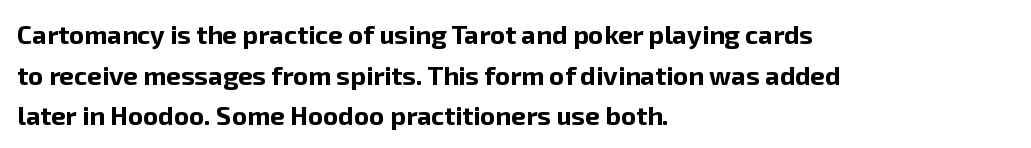
Students, note that the glyphs here touch the page at normal intervals. Lines of text with bare space underneath. Short and long lines alike share a common starting point at left. The font's upright variant was chosen for this text.
